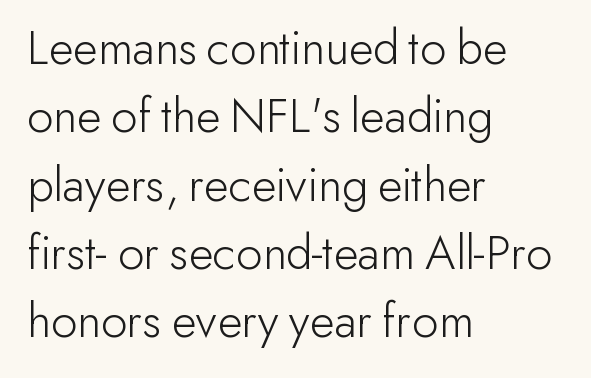
{"serif": "no", "italic": "no", "bold": "no", "weight": "light", "width": "normal", "stroke_contrast": "low", "x_height": "small", "monospaced": "no", "underline": "no", "align": "left", "line_spacing": "normal", "line_spacing_ratio": 1.34, "letter_spacing": "normal", "letter_spacing_em": 0.0, "glyph_px": 51}
